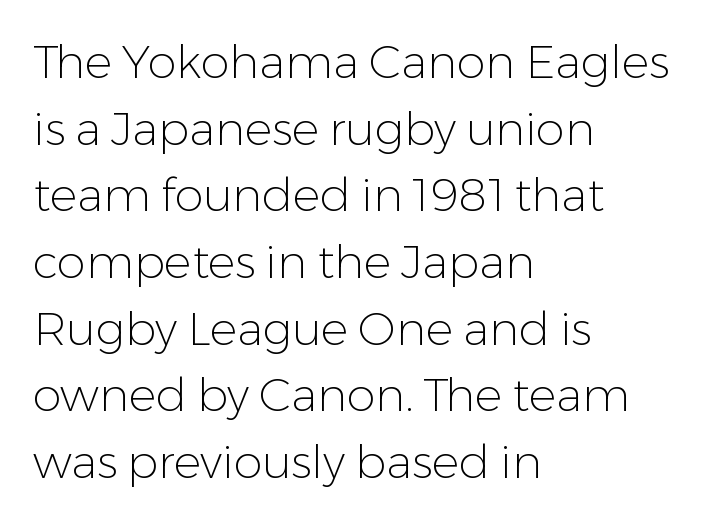
The image shows 46 px light sans-serif type, upright; set left-aligned, normal line spacing (1.45x), normal letter spacing, not underlined; low stroke contrast and a medium x-height.
